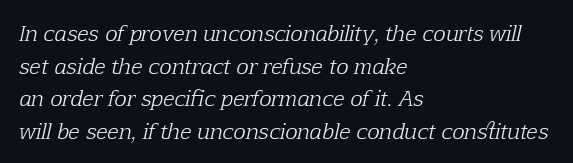
The horizontal fit of the characters is conventional and even. Every row of glyphs begins at an identical x-position on the left. You can tell it's italic because the verticals aren't actually vertical. Weight class: somewhere from thin through regular. The rows are spaced the way most documents space them.
